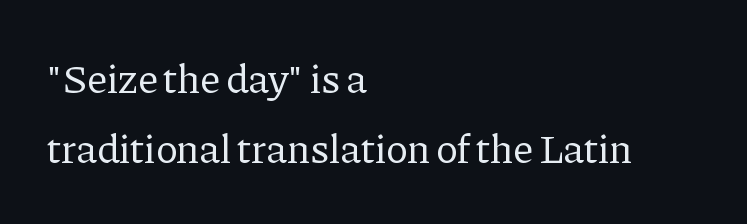
Q: Is the text bold? A: No.
Q: Is the text italic (slanted)? A: No, it is upright.
Q: Is the typeface a serif or a sans-serif typeface? A: Serif.
Q: Is the text underlined? A: No.
Q: How is the paragraph aligned? A: Left-aligned.
Q: Is the spacing between letters normal or unusually wide? A: Normal.
Q: Width (condensed, normal, or wide)? A: Normal.
Q: Stroke contrast? A: Low.
Q: x-height? A: Medium.
Q: Monospaced? A: No.
